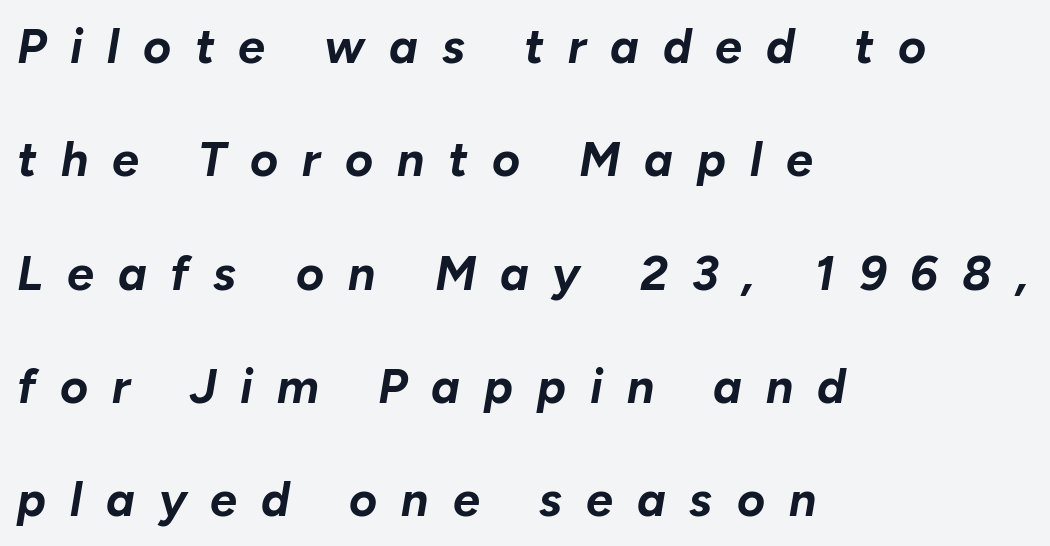
{"italic": "yes", "lean": "right", "slant_degrees": 10, "bold": "yes", "weight": "bold", "width": "normal", "stroke_contrast": "low", "x_height": "medium", "monospaced": "no", "underline": "no", "align": "left", "line_spacing": "loose", "line_spacing_ratio": 2.36, "letter_spacing": "wide", "letter_spacing_em": 0.5, "glyph_px": 48}
